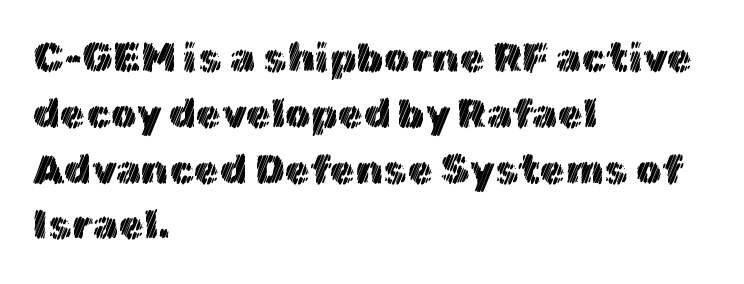
The specimen reads as upright at a glance. Do the characters align in a grid? No, the font is proportional. Regular leading. What stands out about the letter spacing? Nothing — it is the standard amount. The typesetter chose a ragged-right arrangement here.
